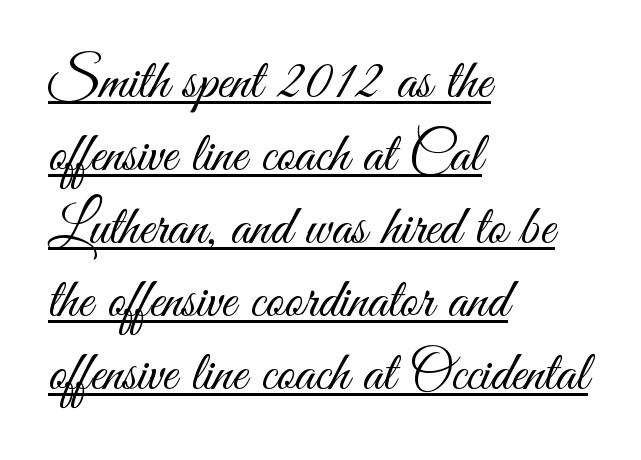
Here the designer chose a conventional face with non-uniform glyph widths. Serifs: no, the terminals of the letterforms are clean. Each stroke keeps to a modest, everyday thickness or less. The compositor pushed each line to the left boundary. The passage shown stacks its lines at a standard gap.
